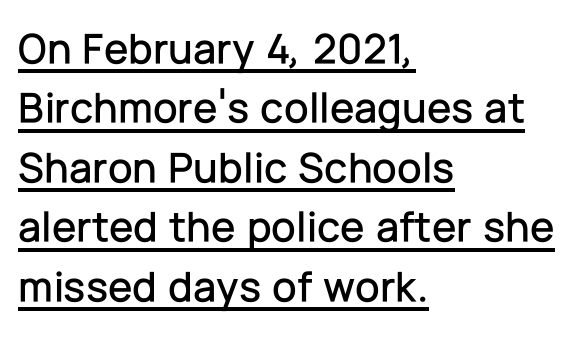
{"serif": "no", "italic": "no", "width": "normal", "stroke_contrast": "low", "x_height": "medium", "monospaced": "no", "underline": "yes", "align": "left", "line_spacing": "normal", "line_spacing_ratio": 1.35, "letter_spacing": "normal", "letter_spacing_em": 0.0, "glyph_px": 44}
